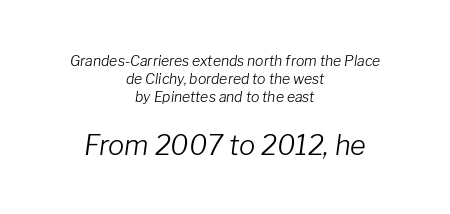
The image shows 27 px text type, italic (leaning right); set centered, normal line spacing (1.29x), normal letter spacing, not underlined; the second (bottom) block is 1.93x larger.
